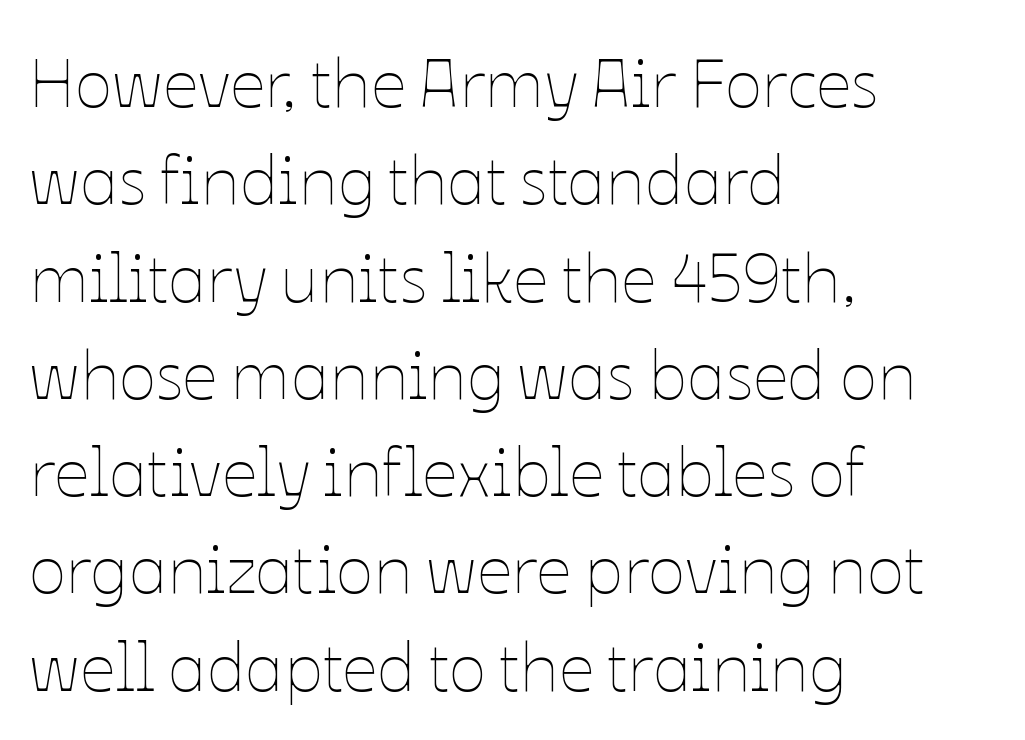
Every stem runs plumb, perpendicular to the baseline. The ragged edge is on the right, which tells us the setting is flush left. The face used here is proportionally spaced, like ordinary book or web type. A bare baseline throughout the passage. The block of text has a typical density, with ordinary space between rows. The passage shown has conventional tracking throughout.
